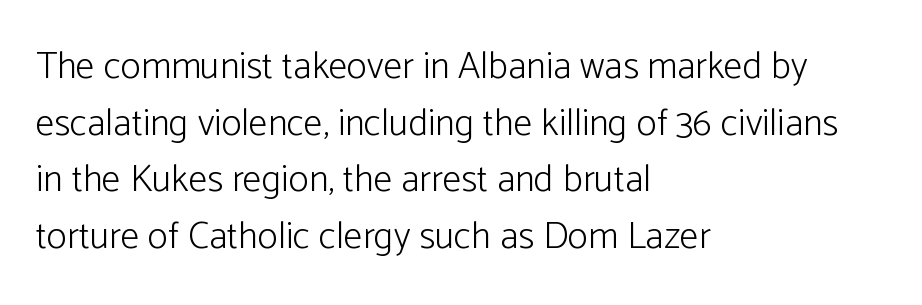
The image shows 38 px light sans-serif type, upright; set left-aligned, normal line spacing (1.49x), normal letter spacing, not underlined; low stroke contrast and a medium x-height.
